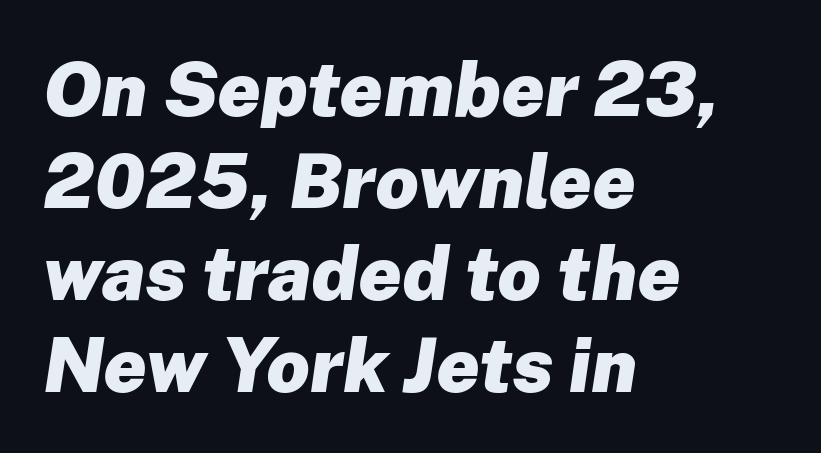
Q: Is the text bold? A: Yes.
Q: Is the text italic (slanted)? A: Yes, it leans right by about 8 degrees.
Q: Is the text underlined? A: No.
Q: How is the paragraph aligned? A: Left-aligned.
Q: Is the spacing between letters normal or unusually wide? A: Normal.
Q: Width (condensed, normal, or wide)? A: Normal.
Q: Stroke contrast? A: Low.
Q: x-height? A: Medium.
Q: Monospaced? A: No.
